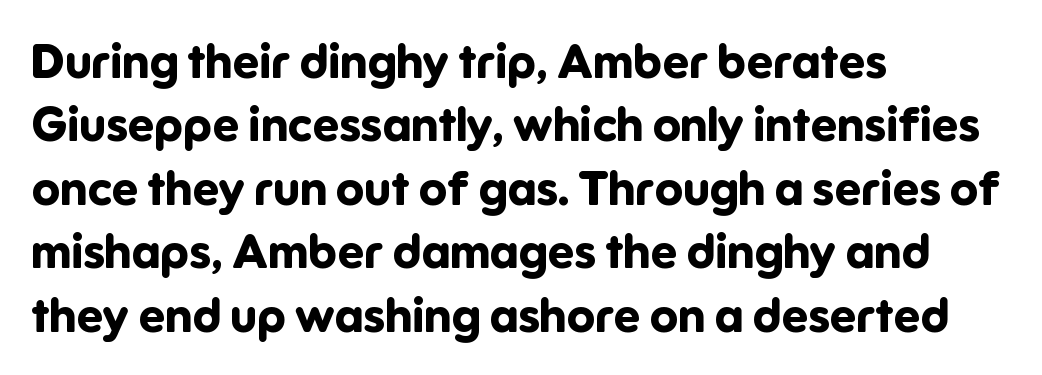
The image shows 47 px bold sans-serif type, upright; set left-aligned, normal line spacing (1.35x), normal letter spacing, not underlined; low stroke contrast and a medium x-height.
